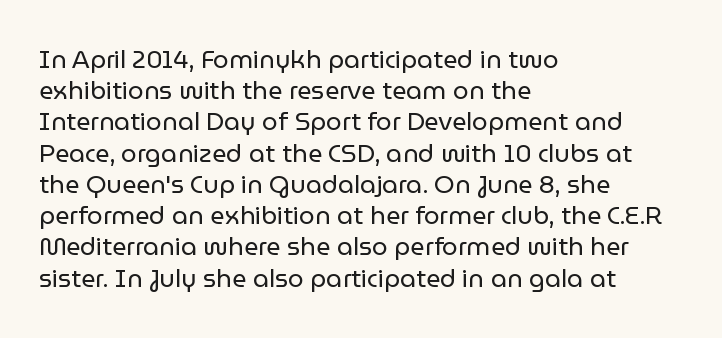
Spacing between characters is what you'd get straight out of the box. Ordinary non-slanted type is in use. The compositor pushed each line to the left boundary. Rows of type keep a routine distance in the vertical direction.
